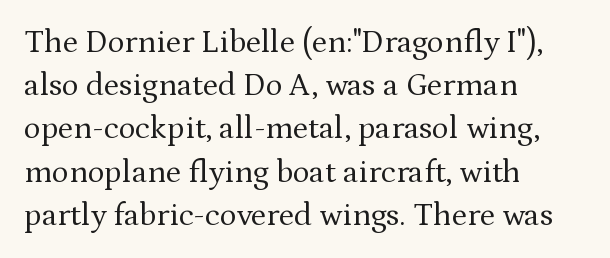
The image shows 32 px regular-weight serif type, upright; set left-aligned, normal line spacing (1.35x), normal letter spacing, not underlined; medium stroke contrast and a medium x-height.
